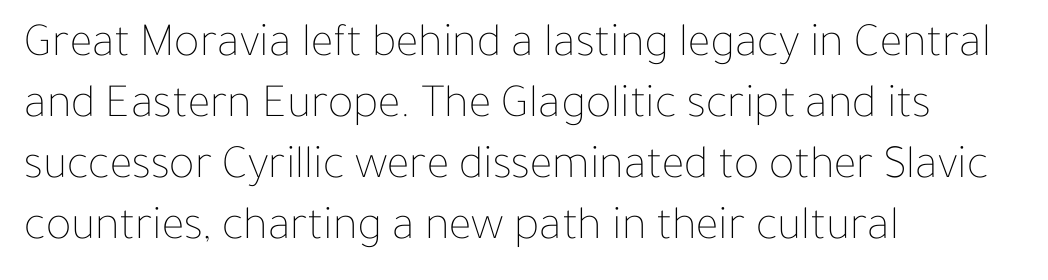
{"italic": "no", "bold": "no", "weight": "thin", "width": "normal", "stroke_contrast": "low", "x_height": "medium", "monospaced": "no", "underline": "no", "align": "left", "line_spacing": "normal", "line_spacing_ratio": 1.27, "letter_spacing": "normal", "letter_spacing_em": 0.0, "glyph_px": 48}
